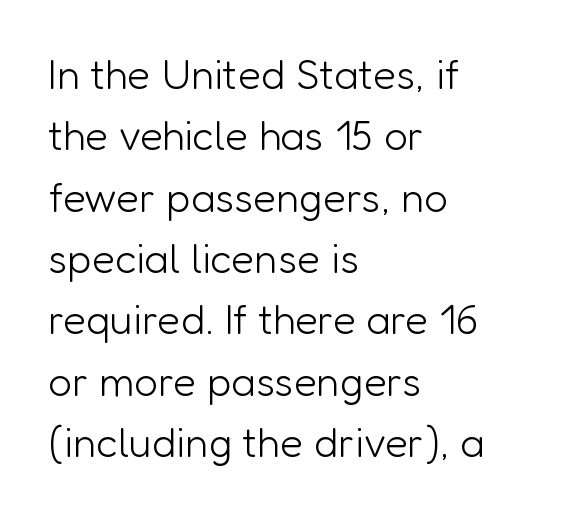
No italicization has been applied; the sample stays upright. Are there feet on the stems? There aren't — it's a sans. The rows are spaced the way most documents space them. This sample is left-justified, so line endings fall wherever the words run out. Descender tails drop into unmarked territory.
